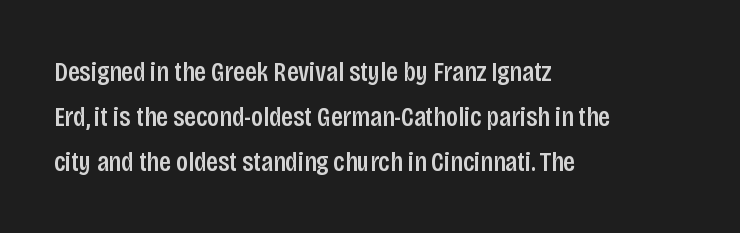
{"serif": "no", "italic": "no", "width": "condensed", "stroke_contrast": "low", "x_height": "large", "monospaced": "no", "underline": "no", "align": "left", "line_spacing": "normal", "line_spacing_ratio": 1.6, "letter_spacing": "normal", "letter_spacing_em": 0.0, "glyph_px": 28}
